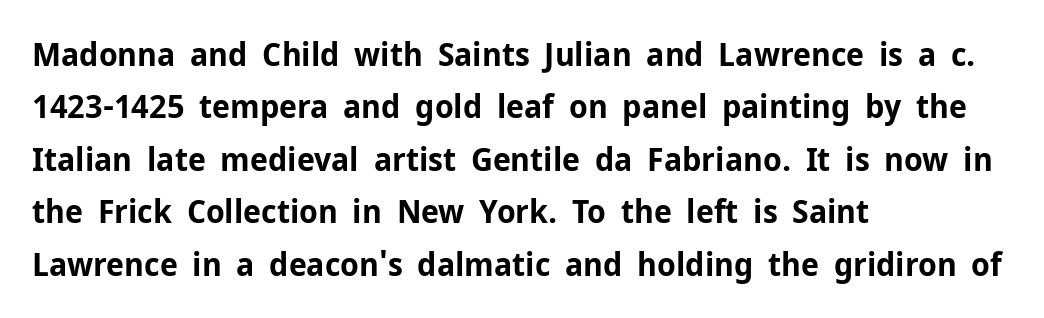
What weight is shown? A full bold with thick strokes. Every stem runs plumb, perpendicular to the baseline. Is this a sans? Yes — the strokes have no serifs. Here the glyphs are tracked normally, forming tight word shapes. Has an underline been added? It has not.
